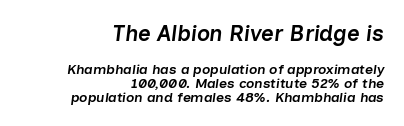
The image shows 22 px text type, italic (leaning right); set right-aligned, tight line spacing (1.0x), normal letter spacing, not underlined; the first (top) block is 1.57x larger.
